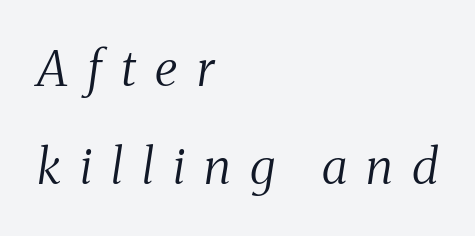
{"serif": "yes", "italic": "yes", "lean": "right", "slant_degrees": 8, "bold": "no", "weight": "regular", "width": "condensed", "stroke_contrast": "medium", "x_height": "medium", "monospaced": "no", "underline": "no", "align": "left", "line_spacing": "loose", "line_spacing_ratio": 2.01, "letter_spacing": "wide", "letter_spacing_em": 0.39, "glyph_px": 49}
